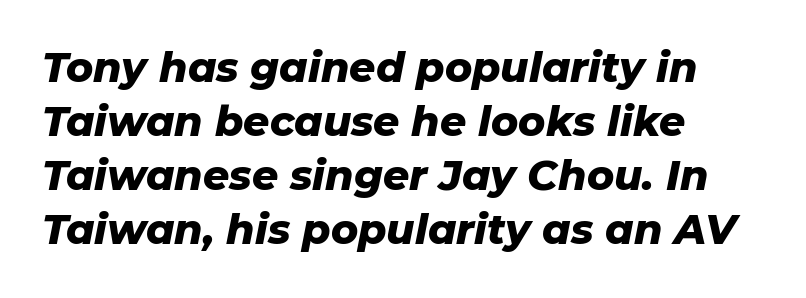
{"italic": "yes", "lean": "right", "slant_degrees": 11, "bold": "yes", "weight": "heavy", "width": "normal", "stroke_contrast": "low", "x_height": "medium", "monospaced": "no", "underline": "no", "align": "left", "line_spacing": "normal", "line_spacing_ratio": 1.32, "letter_spacing": "normal", "letter_spacing_em": 0.0, "glyph_px": 41}
